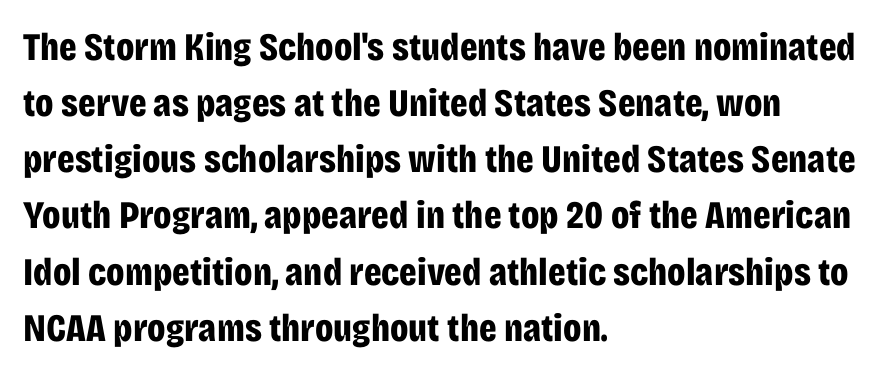
The image shows 39 px bold, condensed sans-serif type, upright; set left-aligned, normal line spacing (1.44x), normal letter spacing, not underlined; low stroke contrast and a large x-height.
